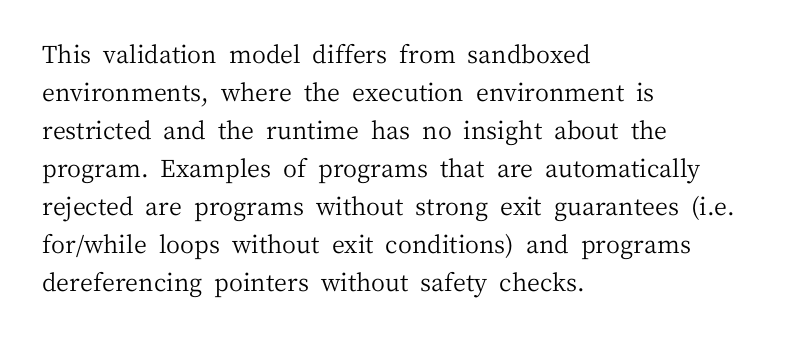
{"italic": "no", "bold": "no", "underline": "no", "align": "left", "line_spacing": "normal", "line_spacing_ratio": 1.58, "letter_spacing": "normal", "letter_spacing_em": 0.0, "glyph_px": 24}
